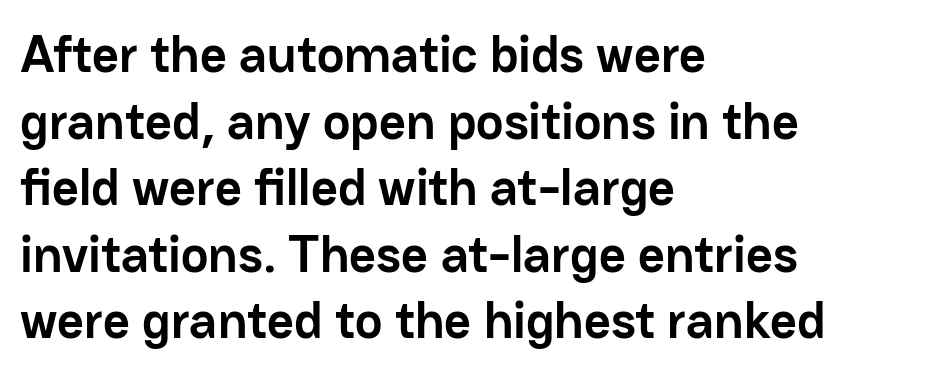
Q: Is the text bold? A: Yes.
Q: Is the text italic (slanted)? A: No, it is upright.
Q: Is the typeface a serif or a sans-serif typeface? A: Sans-serif.
Q: Is the text underlined? A: No.
Q: How is the paragraph aligned? A: Left-aligned.
Q: Is the spacing between letters normal or unusually wide? A: Normal.
Q: Is the spacing between lines tight, normal or loose? A: Normal.
Q: Width (condensed, normal, or wide)? A: Normal.
Q: Stroke contrast? A: Low.
Q: x-height? A: Medium.
Q: Monospaced? A: No.
